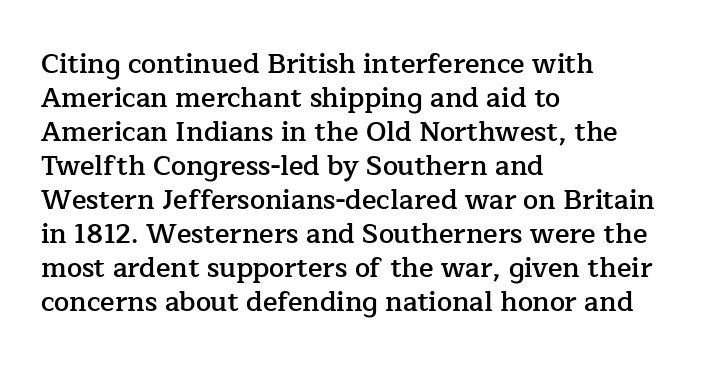
The image shows 27 px text type, upright; set left-aligned, normal line spacing (1.26x), normal letter spacing, not underlined.
